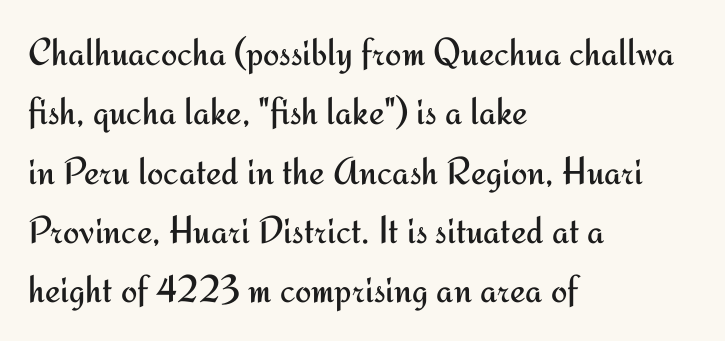
Varying glyph widths throughout — classic text-font behaviour. The typography opts for an upright posture over an oblique one. Line starts are locked; line ends wander. The passage shown is not underscored anywhere.
